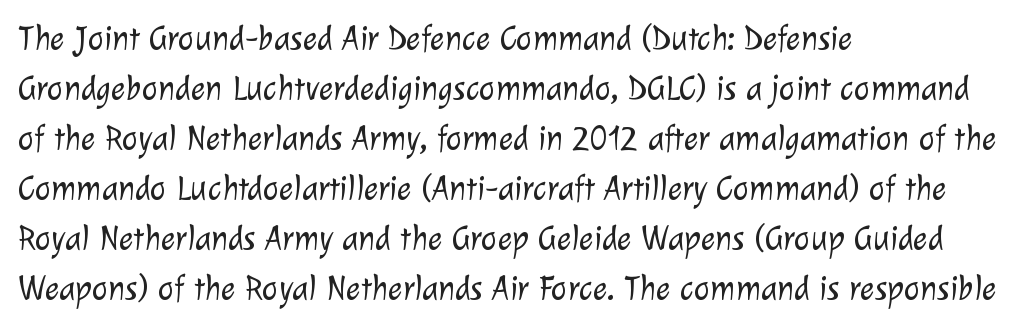
The image shows 34 px light sans-serif type; set left-aligned, normal line spacing (1.47x), normal letter spacing, not underlined; low stroke contrast and a medium x-height.
